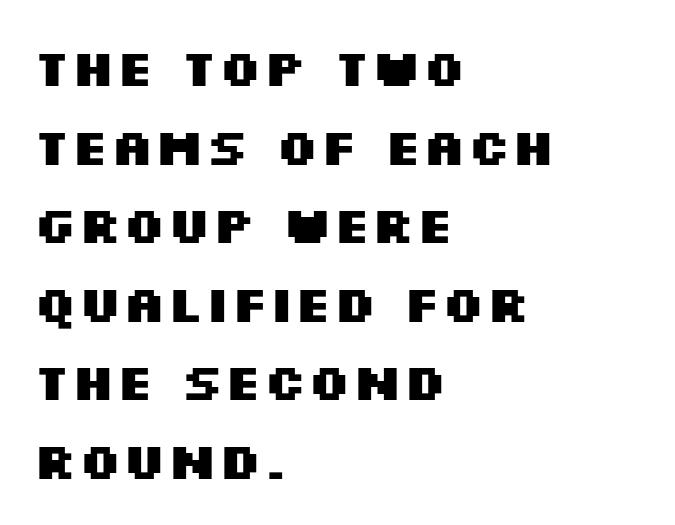
Q: Is the text bold? A: Yes.
Q: Is the text italic (slanted)? A: No, it is upright.
Q: Is the typeface a serif or a sans-serif typeface? A: Sans-serif.
Q: Is the text underlined? A: No.
Q: How is the paragraph aligned? A: Left-aligned.
Q: Is the spacing between letters normal or unusually wide? A: Normal.
Q: Is the spacing between lines tight, normal or loose? A: Normal.
Q: Width (condensed, normal, or wide)? A: Wide.
Q: Stroke contrast? A: Medium.
Q: x-height? A: Large.
Q: Monospaced? A: No.
